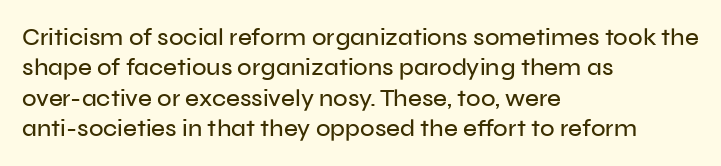
The image shows 24 px text type, upright; set left-aligned, normal line spacing (1.27x), normal letter spacing, not underlined.
